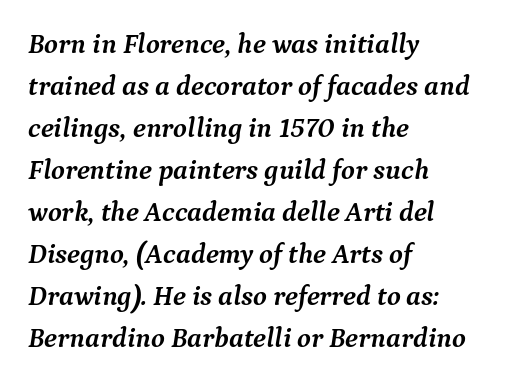
{"serif": "yes", "italic": "yes", "lean": "right", "slant_degrees": 9, "bold": "yes", "weight": "semibold", "width": "normal", "stroke_contrast": "medium", "x_height": "medium", "monospaced": "no", "underline": "no", "align": "left", "line_spacing": "normal", "line_spacing_ratio": 1.5, "letter_spacing": "normal", "letter_spacing_em": 0.0, "glyph_px": 28}
